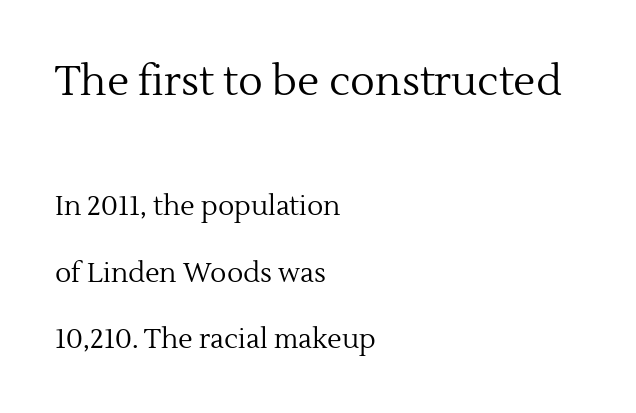
{"serif": "yes", "italic": "no", "bold": "no", "weight": "regular", "width": "normal", "x_height": "medium", "monospaced": "no", "underline": "no", "align": "left", "line_spacing": "loose", "line_spacing_ratio": 2.47, "letter_spacing": "normal", "letter_spacing_em": 0.0, "larger_block": "first", "size_ratio": 1.52, "glyph_px": 41}
